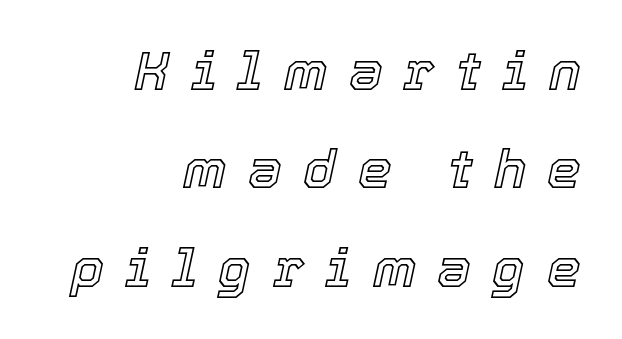
There's an unmistakable incline to the writing here. Each row of text sits above clean, open space. The typesetter chose a ragged-left arrangement here. Proportional: the letters do not fall into vertical columns. The horizontal fit of the characters is loose and conspicuously gappy.
